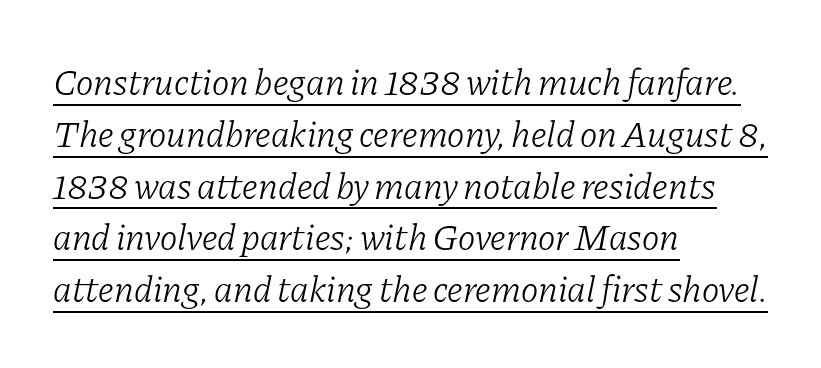
Q: Is the text bold? A: No.
Q: Is the text italic (slanted)? A: Yes, it leans right by about 11 degrees.
Q: Is the typeface a serif or a sans-serif typeface? A: Serif.
Q: Is the text underlined? A: Yes.
Q: How is the paragraph aligned? A: Left-aligned.
Q: Is the spacing between letters normal or unusually wide? A: Normal.
Q: Is the spacing between lines tight, normal or loose? A: Normal.
Q: Width (condensed, normal, or wide)? A: Normal.
Q: Stroke contrast? A: Low.
Q: x-height? A: Medium.
Q: Monospaced? A: No.
